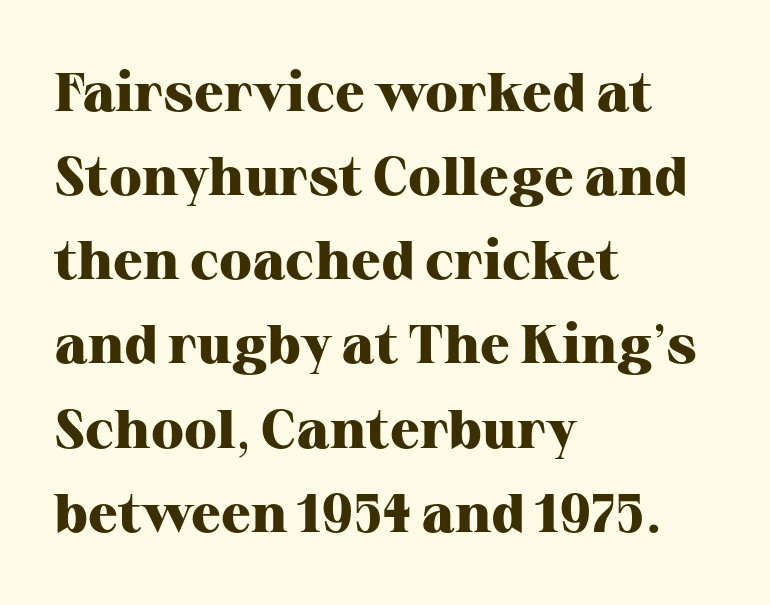
The image shows 55 px heavy serif type, upright; set left-aligned, normal line spacing (1.53x), normal letter spacing, not underlined; high stroke contrast and a medium x-height.
